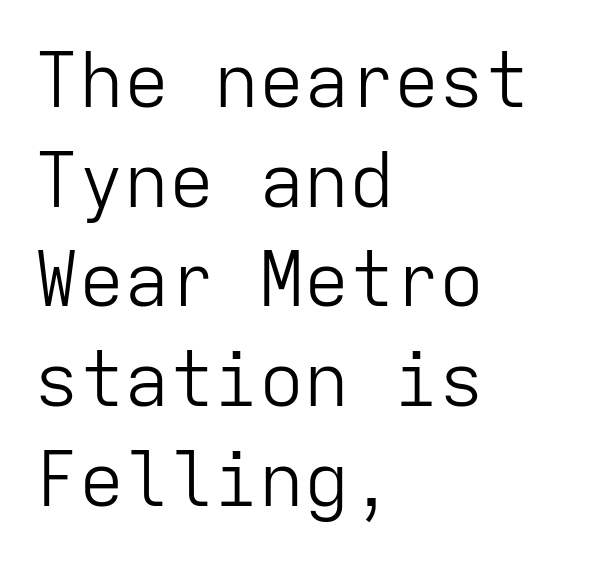
{"serif": "no", "italic": "no", "bold": "no", "weight": "light", "width": "normal", "stroke_contrast": "low", "x_height": "medium", "monospaced": "yes", "underline": "no", "align": "left", "line_spacing": "normal", "line_spacing_ratio": 1.33, "letter_spacing": "normal", "letter_spacing_em": 0.0, "glyph_px": 75}
